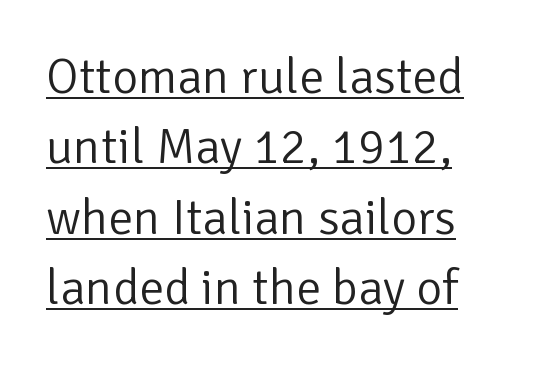
Q: Is the text bold? A: No.
Q: Is the text italic (slanted)? A: No, it is upright.
Q: Is the typeface a serif or a sans-serif typeface? A: Sans-serif.
Q: Is the text underlined? A: Yes.
Q: Is the spacing between letters normal or unusually wide? A: Normal.
Q: Is the spacing between lines tight, normal or loose? A: Normal.
Q: Width (condensed, normal, or wide)? A: Normal.
Q: Stroke contrast? A: Low.
Q: x-height? A: Medium.
Q: Monospaced? A: No.
